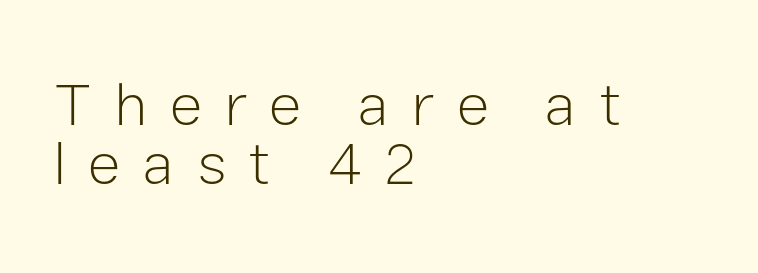
The image shows 61 px light sans-serif type, upright; set left-aligned, tight line spacing (0.96x), unusually wide letter spacing (+0.36 em), not underlined; low stroke contrast and a medium x-height.
